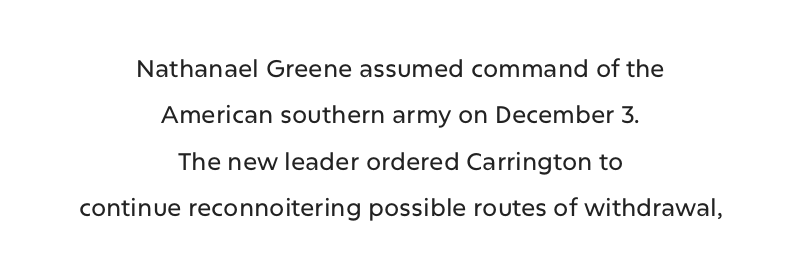
{"italic": "no", "underline": "no", "align": "center", "line_spacing": "loose", "line_spacing_ratio": 1.93, "letter_spacing": "normal", "letter_spacing_em": 0.0, "glyph_px": 24}
